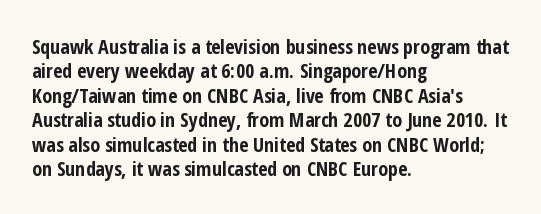
{"italic": "no", "bold": "yes", "underline": "no", "align": "left", "line_spacing_ratio": 1.22, "letter_spacing": "normal", "letter_spacing_em": 0.0, "glyph_px": 20}
